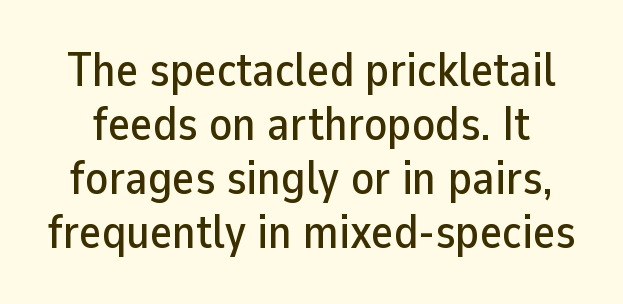
Line spacing here is tight. The rendering shows plain stroke endings on the letterforms — a sans-serif design. This is the regular roman posture of the typeface. In terms of letterspacing, this is plain default setting.
